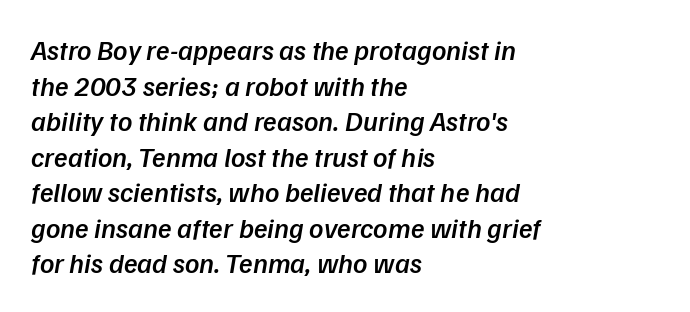
The rag falls on the right side of this text block. The foot of each line stays bare and open. The horizontal fit of the characters is conventional and even. Look at the stroke-to-counter ratio: somewhat heavy, a semibold. Each letter's strokes conclude bluntly, with no projecting serifs. Character widths vary here, with narrow letters taking less room than wide ones.
